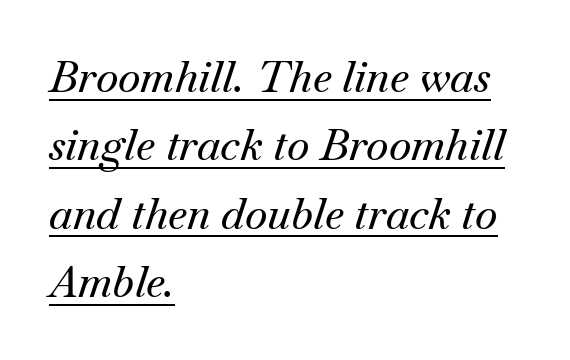
The rendered words wear a rule along their underside. Evenly set lines give the paragraph a standard silhouette. This rendering uses left alignment, leaving the right contour irregular. Inter-character spacing is left at the font's built-in metrics. A typesetter would call this proportional, since set widths differ per character.
